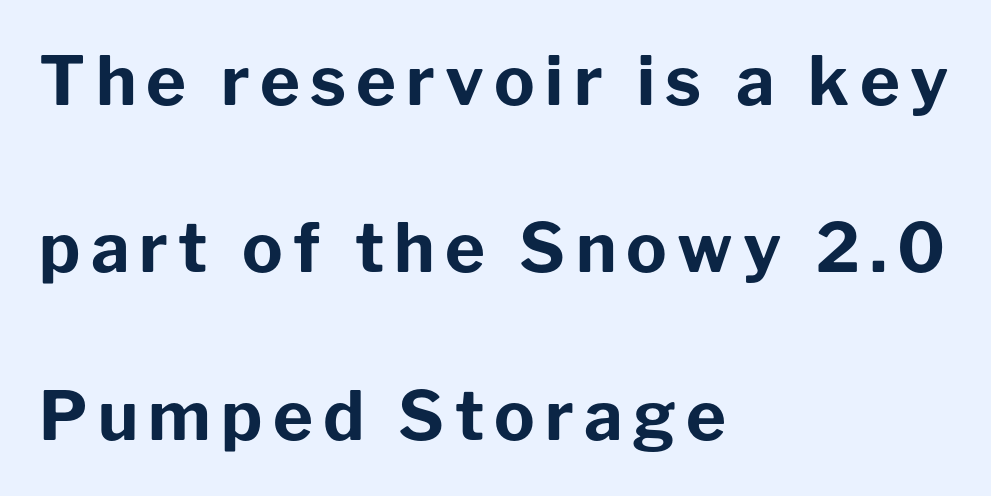
{"serif": "no", "italic": "no", "bold": "yes", "weight": "bold", "width": "normal", "stroke_contrast": "low", "x_height": "medium", "monospaced": "no", "underline": "no", "align": "left", "line_spacing": "loose", "line_spacing_ratio": 2.46, "glyph_px": 68}
